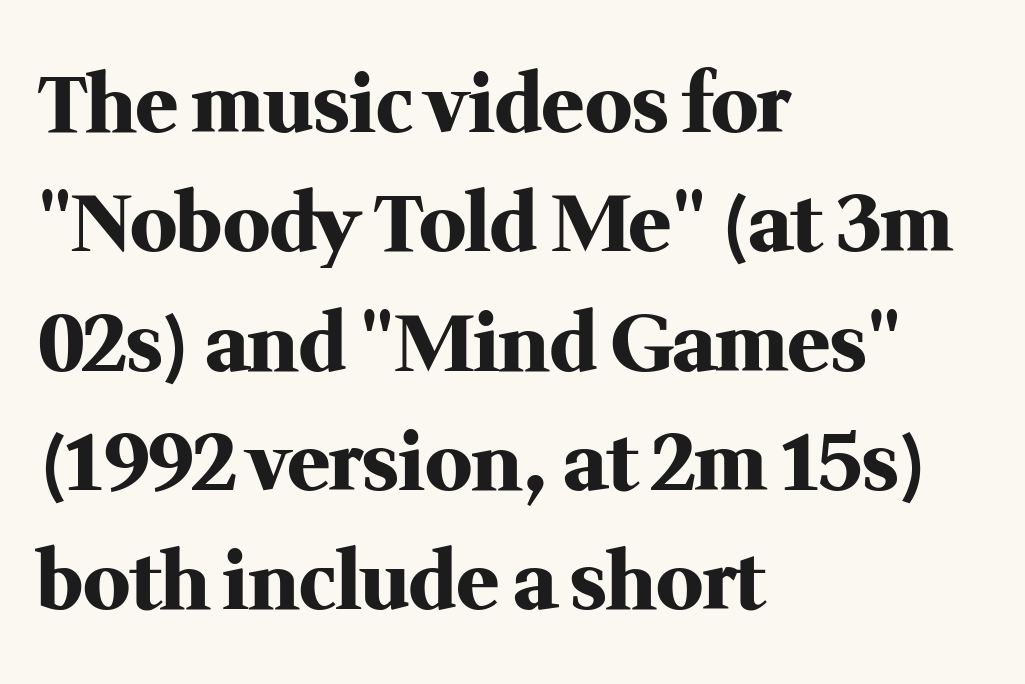
Q: Is the text bold? A: Yes.
Q: Is the text italic (slanted)? A: No, it is upright.
Q: Is the typeface a serif or a sans-serif typeface? A: Serif.
Q: Is the text underlined? A: No.
Q: How is the paragraph aligned? A: Left-aligned.
Q: Is the spacing between letters normal or unusually wide? A: Normal.
Q: Is the spacing between lines tight, normal or loose? A: Normal.
Q: Width (condensed, normal, or wide)? A: Normal.
Q: Stroke contrast? A: Medium.
Q: x-height? A: Medium.
Q: Monospaced? A: No.
